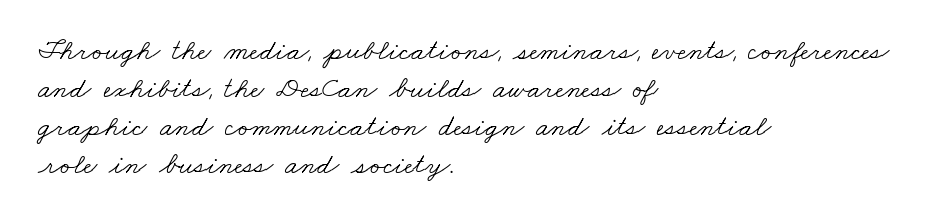
The image shows 30 px light, wide serif type; set left-aligned, normal line spacing (1.27x), normal letter spacing, not underlined; low stroke contrast and a small x-height.
